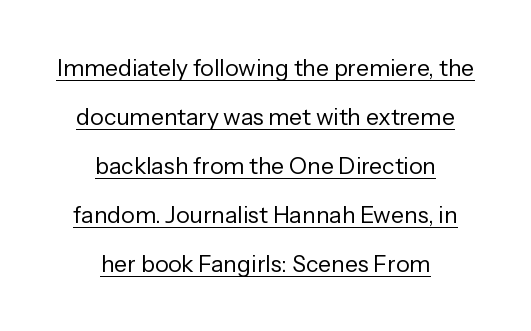
The image shows 23 px text type, upright; set centered, loose line spacing (2.13x), normal letter spacing, underlined.
